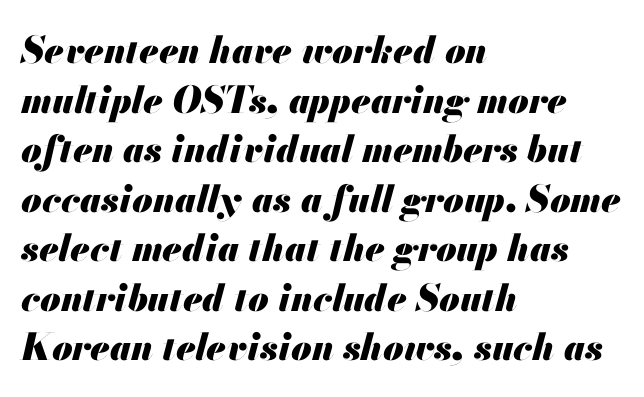
{"italic": "yes", "lean": "right", "slant_degrees": 13, "bold": "yes", "weight": "heavy", "width": "normal", "stroke_contrast": "medium", "x_height": "small", "monospaced": "no", "underline": "no", "align": "left", "line_spacing": "normal", "line_spacing_ratio": 1.34, "letter_spacing": "normal", "letter_spacing_em": 0.0, "glyph_px": 37}
